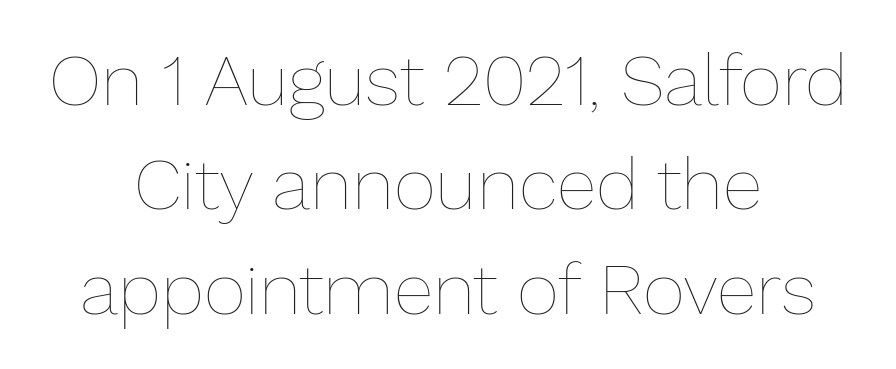
This block has exactly the height ordinary leading produces. Is this a fixed-width face? No — the glyphs have proportional, varying widths. Underline: absent. Quick note: not italic, upright.
